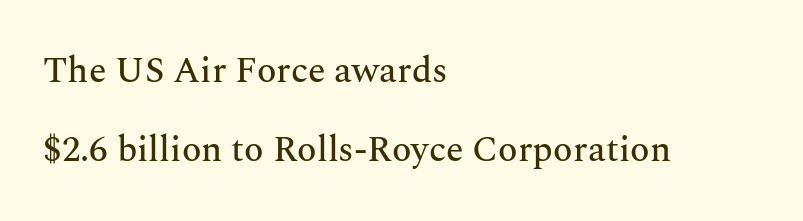
{"serif": "yes", "italic": "no", "width": "normal", "stroke_contrast": "medium", "x_height": "medium", "monospaced": "no", "underline": "no", "align": "left", "line_spacing": "loose", "line_spacing_ratio": 2.19, "letter_spacing": "normal", "letter_spacing_em": 0.0, "glyph_px": 36}
